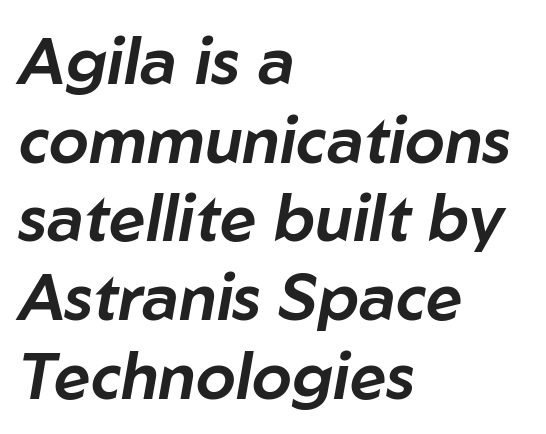
The image shows 64 px text type, italic (leaning right); set left-aligned, line spacing 1.23x, normal letter spacing, not underlined; low stroke contrast and a medium x-height.
